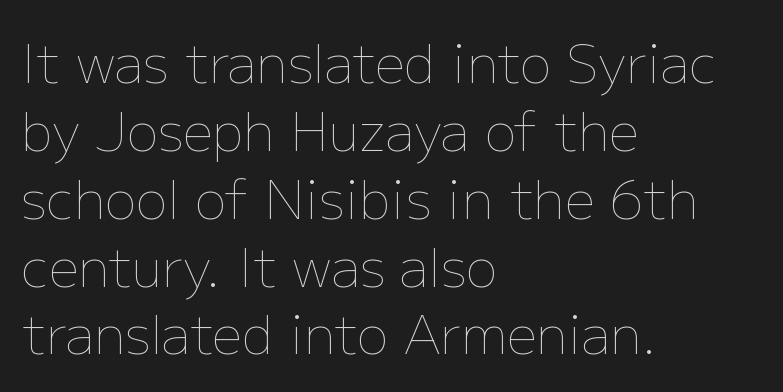
Q: Is the text bold? A: No.
Q: Is the text italic (slanted)? A: No, it is upright.
Q: Is the text underlined? A: No.
Q: How is the paragraph aligned? A: Left-aligned.
Q: Is the spacing between letters normal or unusually wide? A: Normal.
Q: Is the spacing between lines tight, normal or loose? A: Normal.
Q: Width (condensed, normal, or wide)? A: Normal.
Q: Stroke contrast? A: Low.
Q: x-height? A: Medium.
Q: Monospaced? A: No.
